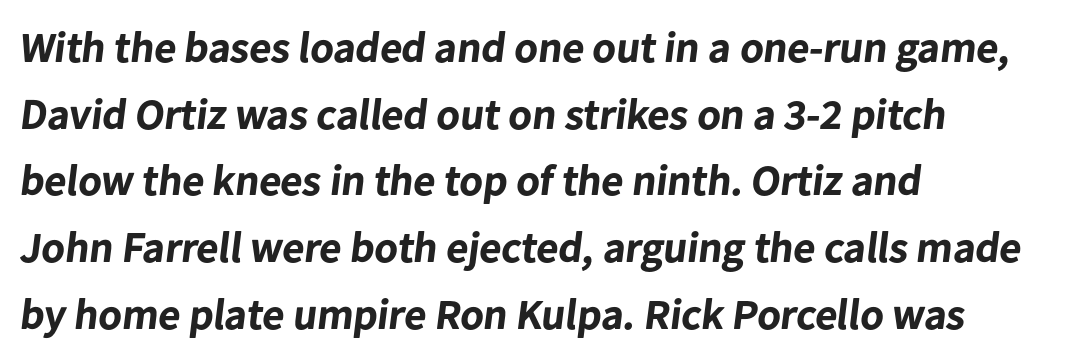
Glyph-to-glyph distance matches everyday printed text. How heavy is the stroke? Heavy — this is a bold. This block has exactly the height ordinary leading produces. The paragraph has a hard left edge and a soft right edge.
